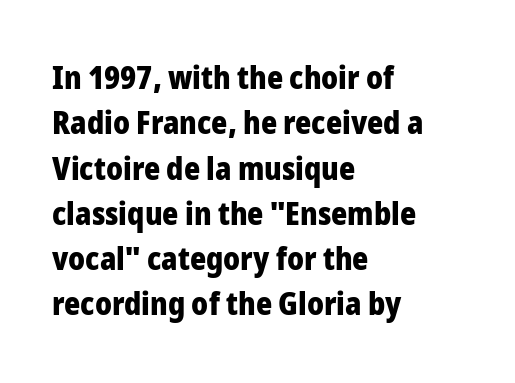
{"serif": "no", "italic": "no", "bold": "yes", "weight": "heavy", "width": "normal", "stroke_contrast": "low", "x_height": "medium", "monospaced": "no", "underline": "no", "align": "left", "line_spacing": "normal", "line_spacing_ratio": 1.46, "letter_spacing": "normal", "letter_spacing_em": 0.0, "glyph_px": 31}
